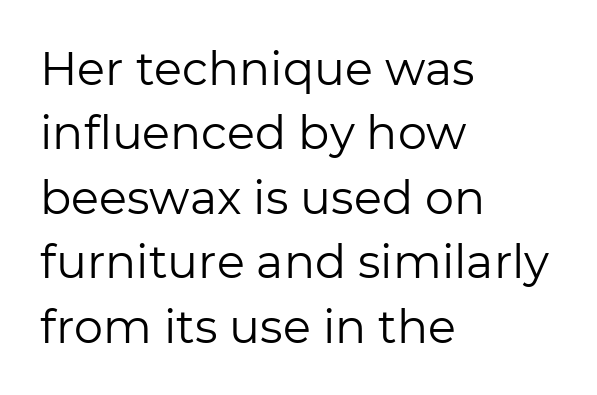
Notice how descenders clear the ascenders below comfortably — that's standard leading. Stem width sits at or under what a default text font uses. The strip under each line holds only bare page. Is the letter spacing exaggerated? No — it looks like the ordinary default.
